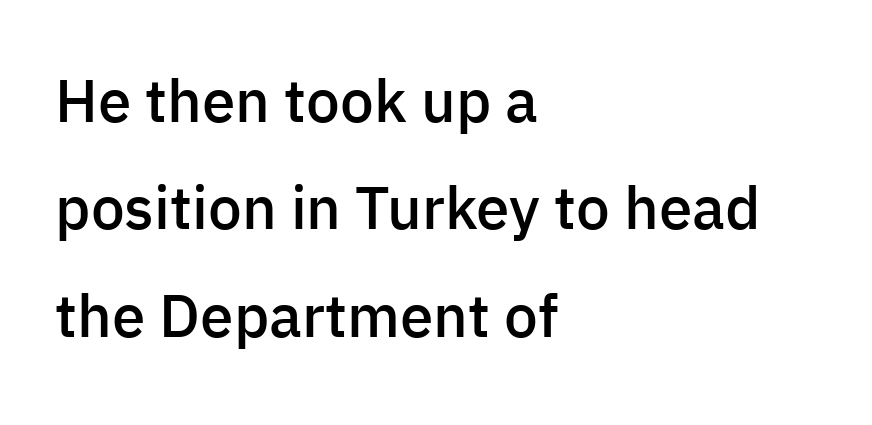
The glyphs are unaccompanied by any horizontal stroke below them. In terms of letterform style, serifs are entirely absent. Does the copy run flush right? No — it runs flush left. Varying glyph widths throughout — classic text-font behaviour. In terms of posture, this sample is upright. Letter spacing: default.
